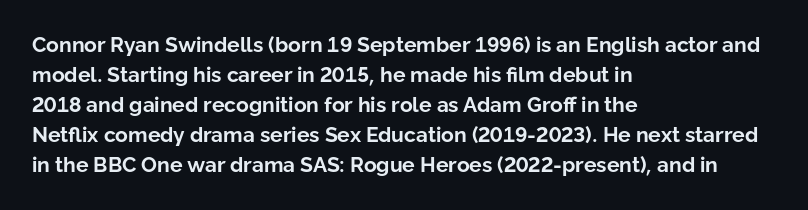
Q: Is the text bold? A: Yes.
Q: Is the text italic (slanted)? A: No, it is upright.
Q: Is the text underlined? A: No.
Q: How is the paragraph aligned? A: Left-aligned.
Q: Is the spacing between letters normal or unusually wide? A: Normal.
Q: Is the spacing between lines tight, normal or loose? A: Normal.
